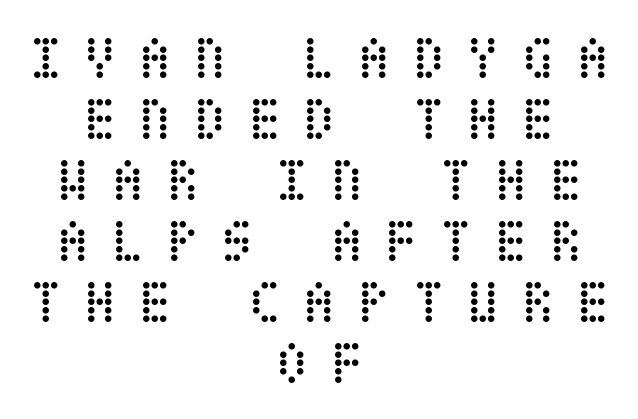
Q: Is the text bold? A: No.
Q: Is the text italic (slanted)? A: No, it is upright.
Q: Is the text underlined? A: No.
Q: How is the paragraph aligned? A: Centered.
Q: Is the spacing between letters normal or unusually wide? A: Unusually wide.
Q: Is the spacing between lines tight, normal or loose? A: Tight.
Q: Width (condensed, normal, or wide)? A: Condensed.
Q: Stroke contrast? A: Low.
Q: x-height? A: Large.
